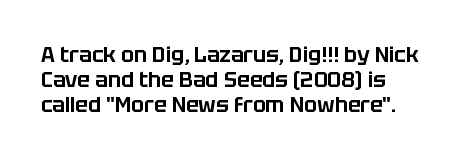
The image shows 21 px text type, upright; set left-aligned, line spacing 1.2x, normal letter spacing, not underlined.
